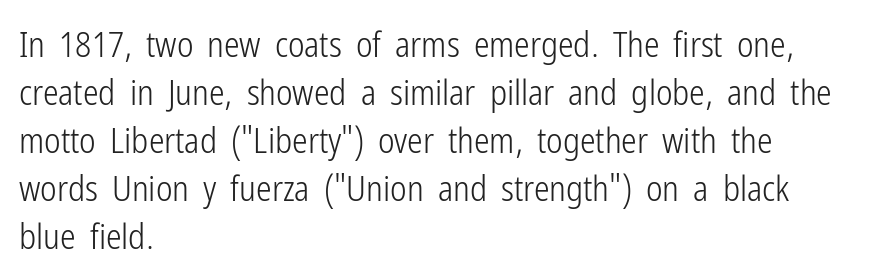
Q: Is the text bold? A: No.
Q: Is the text italic (slanted)? A: No, it is upright.
Q: Is the typeface a serif or a sans-serif typeface? A: Sans-serif.
Q: Is the text underlined? A: No.
Q: How is the paragraph aligned? A: Left-aligned.
Q: Is the spacing between letters normal or unusually wide? A: Normal.
Q: Is the spacing between lines tight, normal or loose? A: Normal.
Q: Width (condensed, normal, or wide)? A: Condensed.
Q: Stroke contrast? A: Low.
Q: x-height? A: Medium.
Q: Monospaced? A: No.
